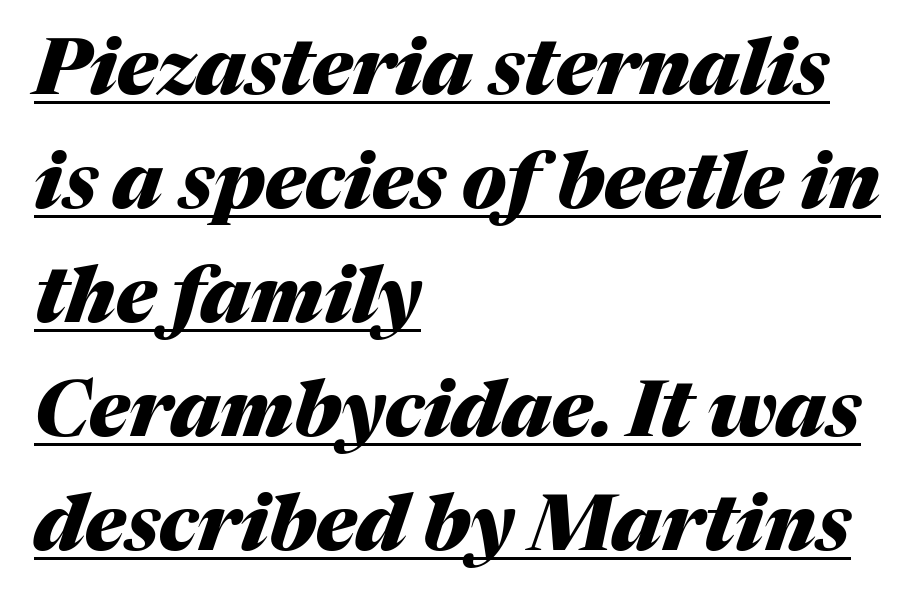
Typographic density is high because the face is bold. A typesetter would call this proportional, since set widths differ per character. This sample uses plain, unmodified letter spacing. The lines sit at an ordinary, default distance from one another. Underlining? Definitely there. The glyphs look as if they've been sheared to an angle.
